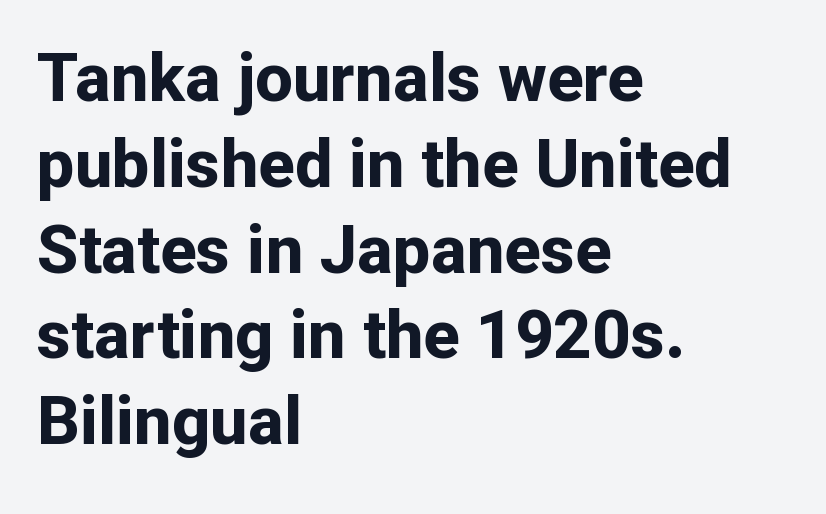
Q: Is the text bold? A: Yes.
Q: Is the text italic (slanted)? A: No, it is upright.
Q: Is the typeface a serif or a sans-serif typeface? A: Sans-serif.
Q: Is the text underlined? A: No.
Q: How is the paragraph aligned? A: Left-aligned.
Q: Is the spacing between letters normal or unusually wide? A: Normal.
Q: Is the spacing between lines tight, normal or loose? A: Normal.
Q: Width (condensed, normal, or wide)? A: Normal.
Q: Stroke contrast? A: Low.
Q: x-height? A: Medium.
Q: Monospaced? A: No.
